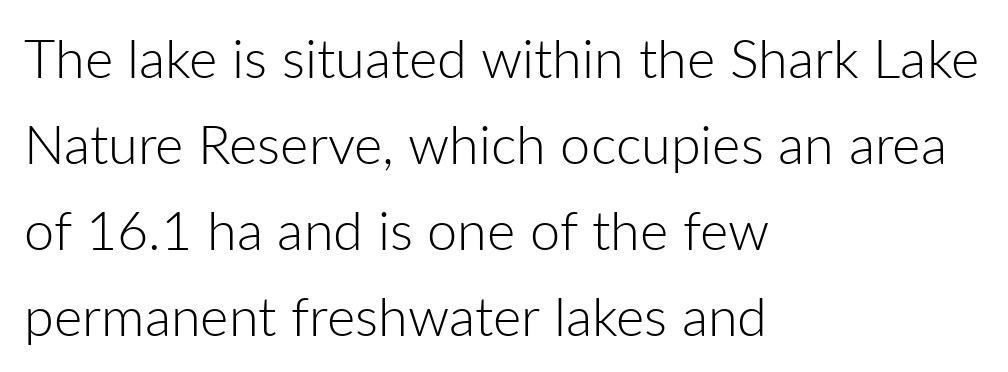
{"serif": "no", "italic": "no", "bold": "no", "weight": "light", "width": "normal", "stroke_contrast": "low", "x_height": "medium", "monospaced": "no", "underline": "no", "align": "left", "line_spacing": "normal", "line_spacing_ratio": 1.59, "letter_spacing": "normal", "letter_spacing_em": 0.0, "glyph_px": 54}
